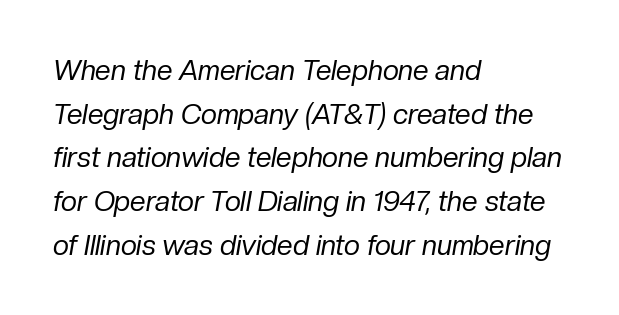
Each letter keeps its own natural width here, so spacing adapts to shape. Unbolded letterforms with no extra heft. The area under the type is left untouched. Slanted lettering throughout. Letter spacing: default.
